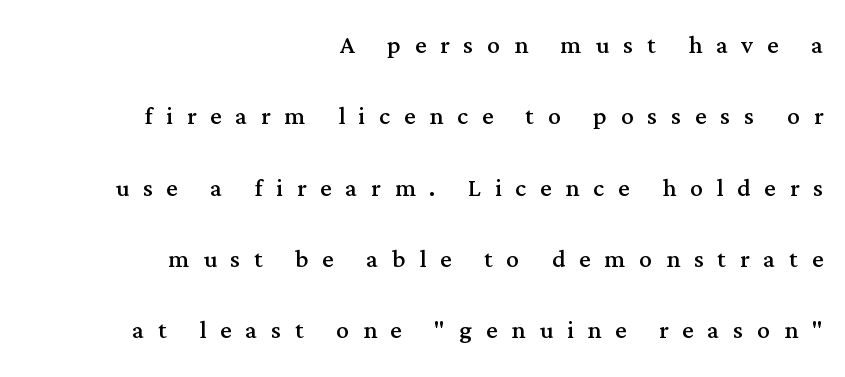
{"serif": "yes", "italic": "no", "bold": "no", "weight": "regular", "width": "normal", "stroke_contrast": "medium", "x_height": "medium", "monospaced": "no", "underline": "no", "align": "right", "line_spacing": "loose", "line_spacing_ratio": 2.23, "letter_spacing": "wide", "letter_spacing_em": 0.43, "glyph_px": 32}
